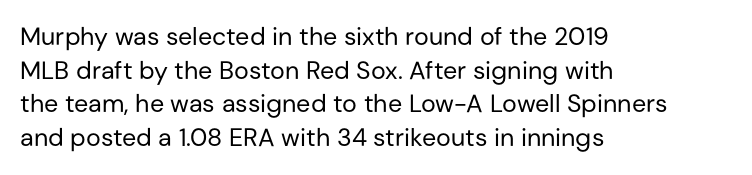
Q: Is the text bold? A: No.
Q: Is the text italic (slanted)? A: No, it is upright.
Q: Is the text underlined? A: No.
Q: How is the paragraph aligned? A: Left-aligned.
Q: Is the spacing between letters normal or unusually wide? A: Normal.
Q: Is the spacing between lines tight, normal or loose? A: Normal.
